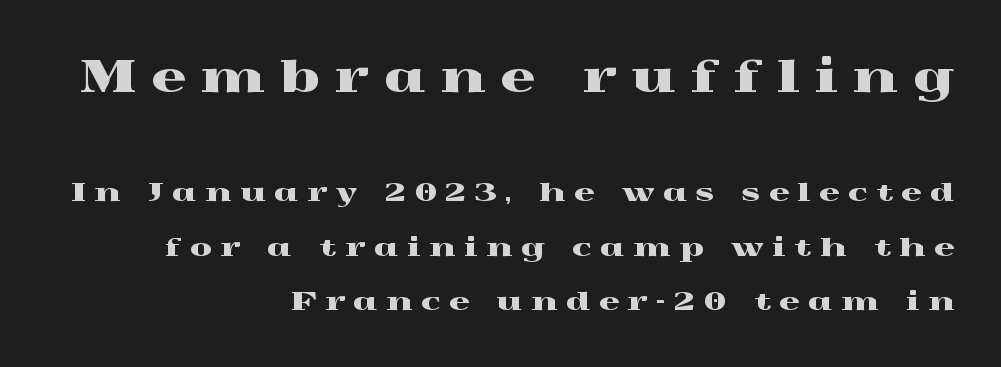
Q: Is the text italic (slanted)? A: No, it is upright.
Q: Is the typeface a serif or a sans-serif typeface? A: Serif.
Q: Is the text underlined? A: No.
Q: How is the paragraph aligned? A: Right-aligned.
Q: Is the spacing between letters normal or unusually wide? A: Unusually wide.
Q: Is the spacing between lines tight, normal or loose? A: Loose.
Q: Which block of text is set in a larger size, the first (top) or the second (bottom)? A: The first (top) one.
Q: Width (condensed, normal, or wide)? A: Wide.
Q: x-height? A: Medium.
Q: Monospaced? A: No.
